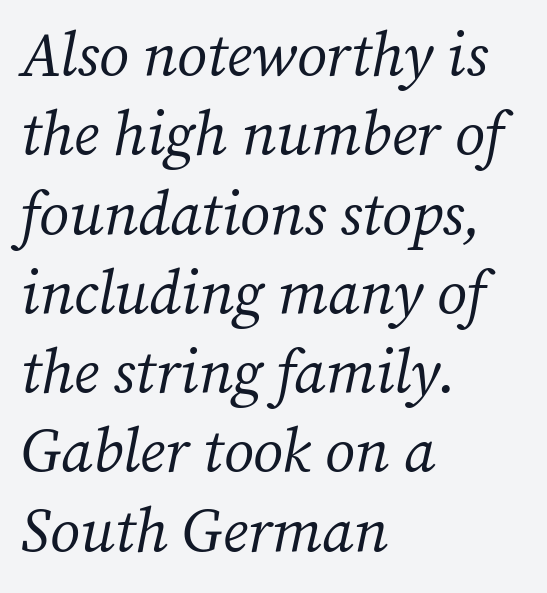
Q: Is the text bold? A: No.
Q: Is the text italic (slanted)? A: Yes, it leans right by about 12 degrees.
Q: Is the typeface a serif or a sans-serif typeface? A: Serif.
Q: Is the text underlined? A: No.
Q: How is the paragraph aligned? A: Left-aligned.
Q: Is the spacing between letters normal or unusually wide? A: Normal.
Q: Is the spacing between lines tight, normal or loose? A: Normal.
Q: Width (condensed, normal, or wide)? A: Normal.
Q: Stroke contrast? A: Medium.
Q: x-height? A: Medium.
Q: Monospaced? A: No.
